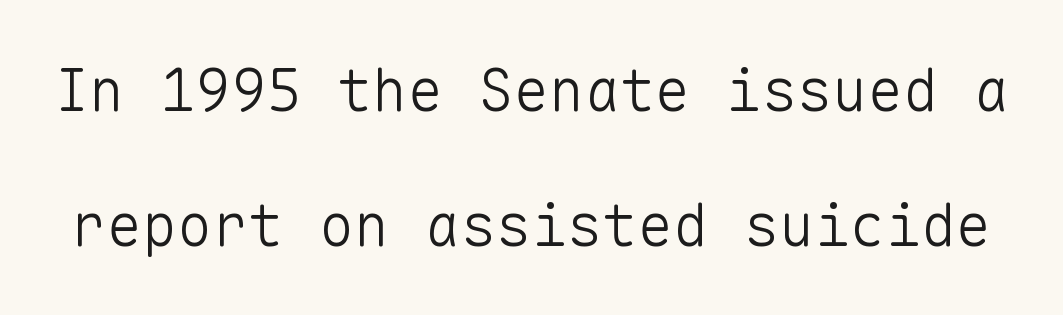
{"serif": "no", "italic": "no", "bold": "no", "weight": "light", "width": "normal", "stroke_contrast": "low", "x_height": "medium", "monospaced": "yes", "underline": "no", "line_spacing": "loose", "line_spacing_ratio": 2.29, "letter_spacing": "normal", "letter_spacing_em": 0.0, "glyph_px": 59}
